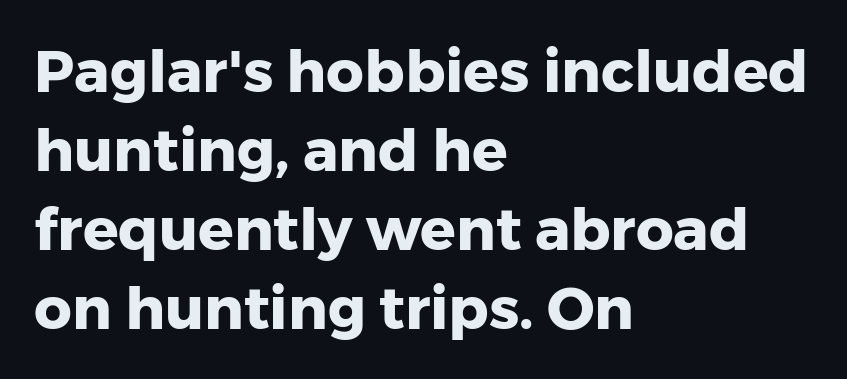
Q: Is the text bold? A: Yes.
Q: Is the text italic (slanted)? A: No, it is upright.
Q: Is the typeface a serif or a sans-serif typeface? A: Sans-serif.
Q: Is the text underlined? A: No.
Q: How is the paragraph aligned? A: Left-aligned.
Q: Is the spacing between letters normal or unusually wide? A: Normal.
Q: Is the spacing between lines tight, normal or loose? A: Normal.
Q: Width (condensed, normal, or wide)? A: Normal.
Q: Stroke contrast? A: Low.
Q: x-height? A: Medium.
Q: Monospaced? A: No.
